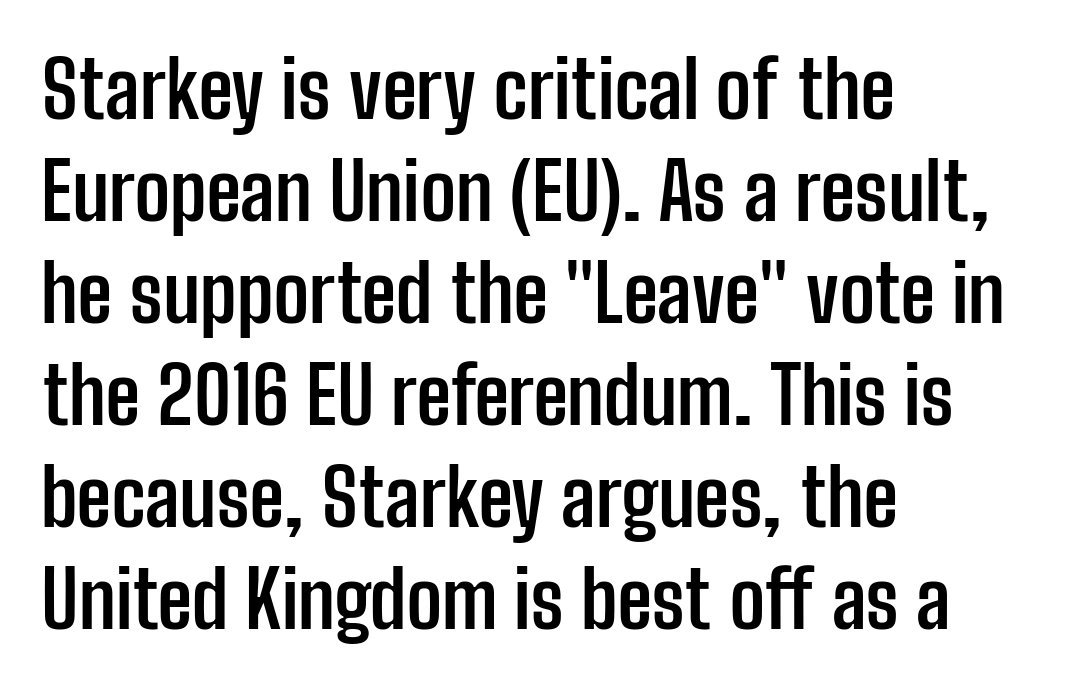
{"serif": "no", "italic": "no", "bold": "yes", "weight": "semibold", "width": "condensed", "stroke_contrast": "low", "x_height": "medium", "monospaced": "no", "underline": "no", "align": "left", "line_spacing": "normal", "line_spacing_ratio": 1.29, "letter_spacing": "normal", "letter_spacing_em": 0.0, "glyph_px": 79}
